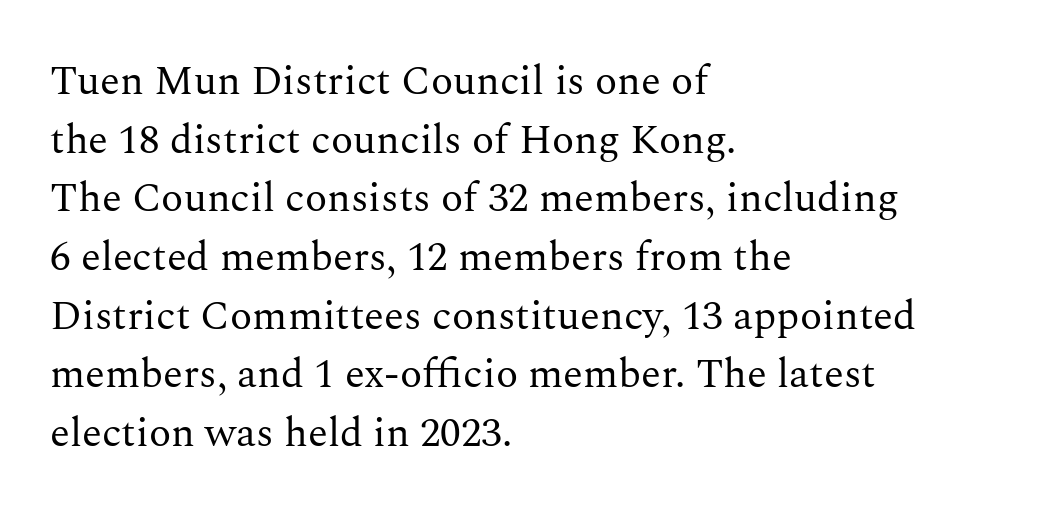
The image shows 41 px regular-weight serif type, upright; set left-aligned, normal line spacing (1.43x), normal letter spacing, not underlined; medium stroke contrast and a medium x-height.
